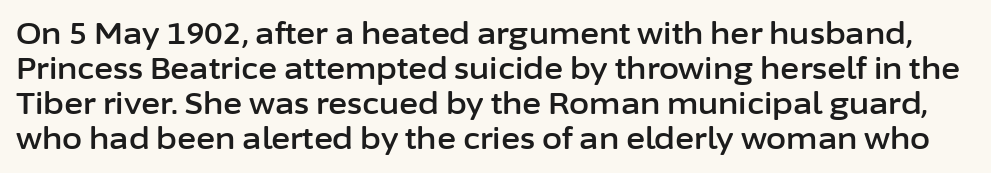
Q: Is the text italic (slanted)? A: No, it is upright.
Q: Is the typeface a serif or a sans-serif typeface? A: Sans-serif.
Q: Is the text underlined? A: No.
Q: Is the spacing between letters normal or unusually wide? A: Normal.
Q: Width (condensed, normal, or wide)? A: Normal.
Q: Stroke contrast? A: Low.
Q: x-height? A: Medium.
Q: Monospaced? A: No.
